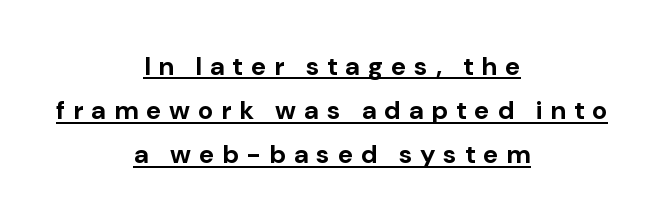
The image shows 26 px bold type, upright; set centered, normal line spacing (1.7x), unusually wide letter spacing (+0.3 em), underlined.
